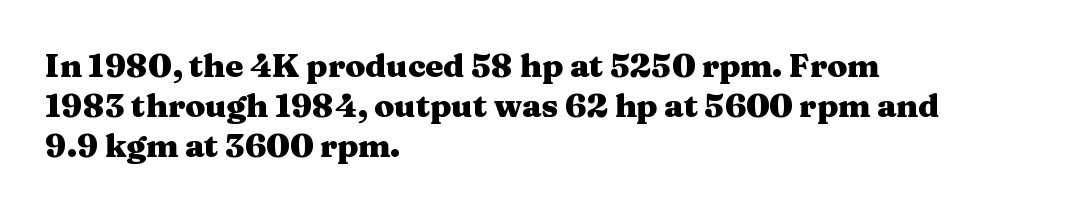
{"serif": "yes", "italic": "no", "bold": "yes", "weight": "heavy", "width": "wide", "stroke_contrast": "medium", "x_height": "medium", "monospaced": "no", "underline": "no", "align": "left", "line_spacing": "normal", "line_spacing_ratio": 1.25, "letter_spacing": "normal", "letter_spacing_em": 0.0, "glyph_px": 32}
